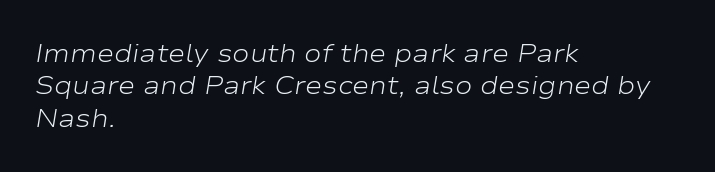
{"italic": "yes", "lean": "right", "slant_degrees": 9, "bold": "no", "underline": "no", "align": "left", "line_spacing": "normal", "line_spacing_ratio": 1.25, "letter_spacing": "normal", "letter_spacing_em": 0.0, "glyph_px": 26}
